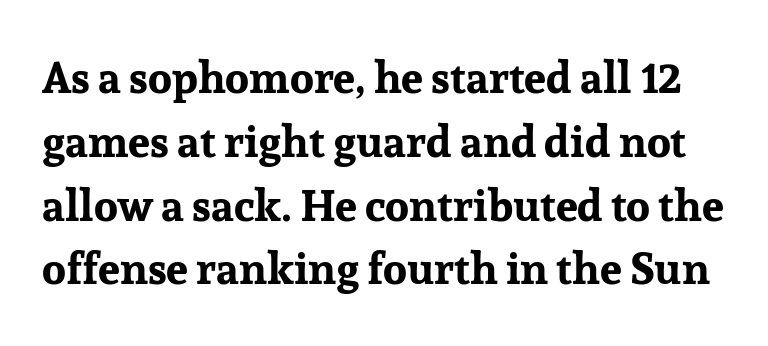
The type family on display is of the serif kind. Does the weight exceed regular? Yes, all the way to bold. Does the leading feel generous? No, just average. You could not count columns in this text — the font is proportionally spaced. Italic? Not at all — the glyphs are vertical. No word sits above an underline.
